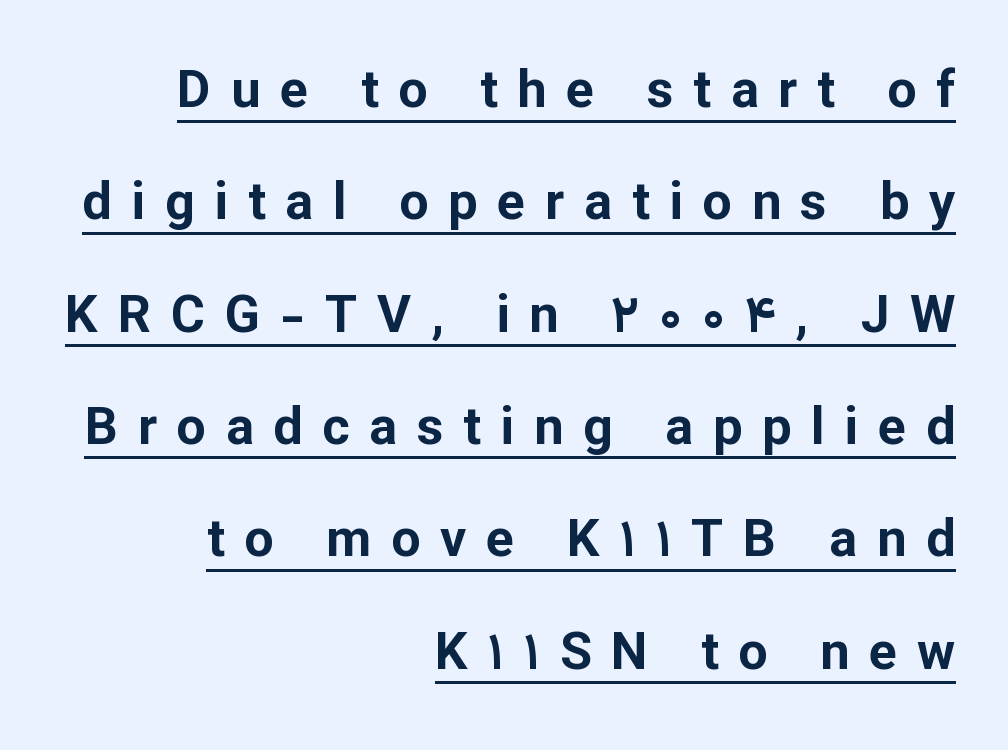
{"serif": "no", "italic": "no", "bold": "yes", "weight": "bold", "width": "normal", "stroke_contrast": "low", "x_height": "medium", "monospaced": "no", "underline": "yes", "align": "right", "line_spacing": "loose", "line_spacing_ratio": 2.16, "letter_spacing": "wide", "letter_spacing_em": 0.38, "glyph_px": 52}
